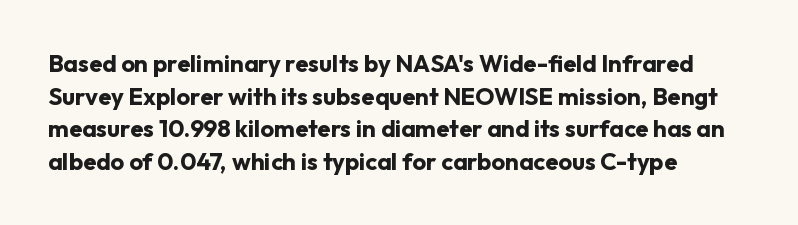
The rendering uses a moderate line-height, typical for paragraphs. The typography opts for an upright posture over an oblique one. Each word holds together tightly as a unit, with standard inter-letter gaps. Left-aligned paragraph, ragged on the right. The sample has been set heavy, in full bold. The string is rendered with underlining switched off.
